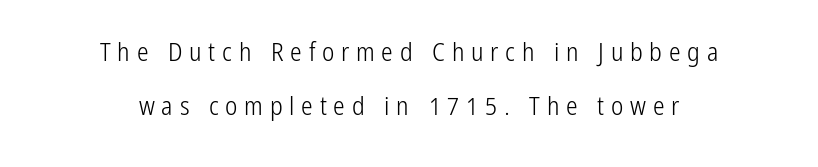
The image shows 26 px text type, upright; set centered, loose line spacing (2.09x), unusually wide letter spacing (+0.26 em), not underlined.
